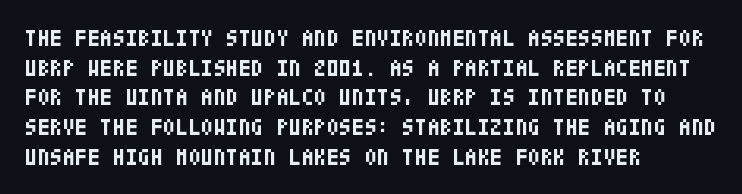
{"italic": "no", "bold": "yes", "underline": "no", "align": "left", "line_spacing": "normal", "line_spacing_ratio": 1.29, "letter_spacing": "normal", "letter_spacing_em": 0.0, "glyph_px": 23}
